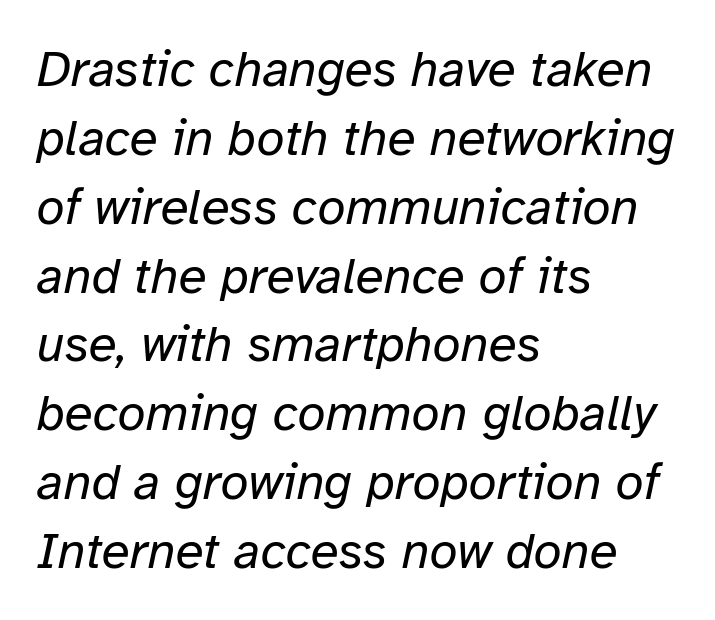
{"italic": "yes", "lean": "right", "slant_degrees": 12, "bold": "no", "weight": "regular", "width": "normal", "stroke_contrast": "low", "x_height": "medium", "monospaced": "no", "underline": "no", "align": "left", "line_spacing": "normal", "line_spacing_ratio": 1.35, "letter_spacing": "normal", "letter_spacing_em": 0.0, "glyph_px": 51}
